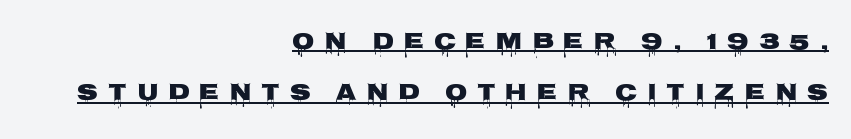
The sample's only ornament is a line tracing under the words. The line texture is sparse and dotted thanks to wide tracking. Vertical strokes here are truly vertical. The setting favours the right margin, as signatures and pull-quotes sometimes do. Does the leading feel generous? Absolutely, it's lavish.
